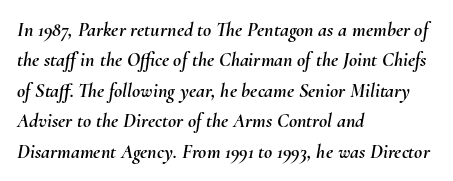
The rendering applies a slant to the glyphs. Quick note: underline off. The lines sit at an ordinary, default distance from one another. Left-aligned paragraph, ragged on the right. What stands out about the letter spacing? Nothing — it is the standard amount.
